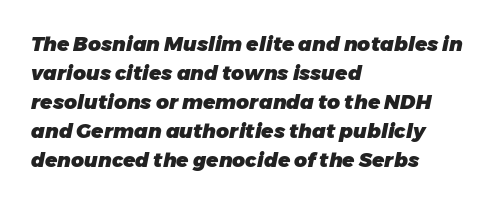
{"italic": "yes", "lean": "right", "slant_degrees": 11, "bold": "yes", "underline": "no", "align": "left", "line_spacing": "normal", "line_spacing_ratio": 1.45, "letter_spacing": "normal", "letter_spacing_em": 0.0, "glyph_px": 20}
